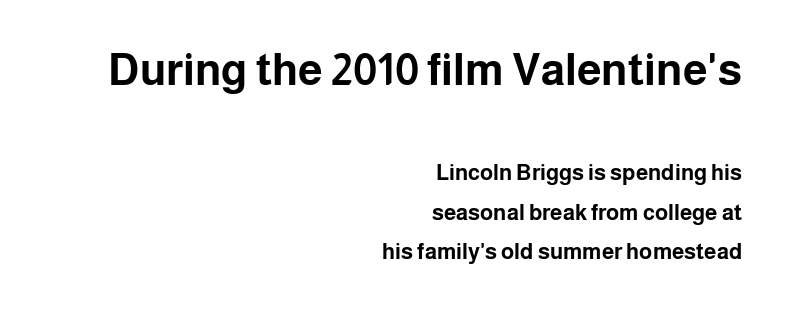
Q: Is the text bold? A: Yes.
Q: Is the text italic (slanted)? A: No, it is upright.
Q: Is the typeface a serif or a sans-serif typeface? A: Sans-serif.
Q: Is the text underlined? A: No.
Q: How is the paragraph aligned? A: Right-aligned.
Q: Is the spacing between letters normal or unusually wide? A: Normal.
Q: Which block of text is set in a larger size, the first (top) or the second (bottom)? A: The first (top) one.
Q: Width (condensed, normal, or wide)? A: Normal.
Q: Stroke contrast? A: Low.
Q: x-height? A: Medium.
Q: Monospaced? A: No.
